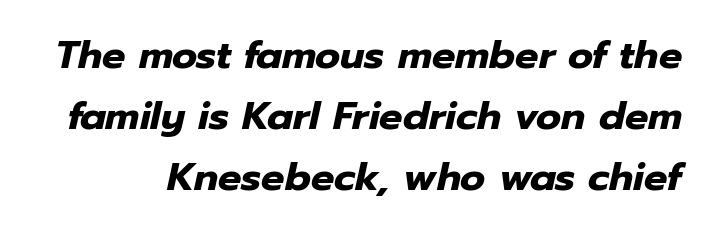
The baseline area is clear. A dark, heavy texture on the line: the type is bold. The text carries the slant typical of an italic or oblique font. Nothing unusual about the tracking: characters are spaced as the font intends. Spacing verdict: proportional, widths tailored to each character. This sample keeps an unexceptional amount of space between lines.
